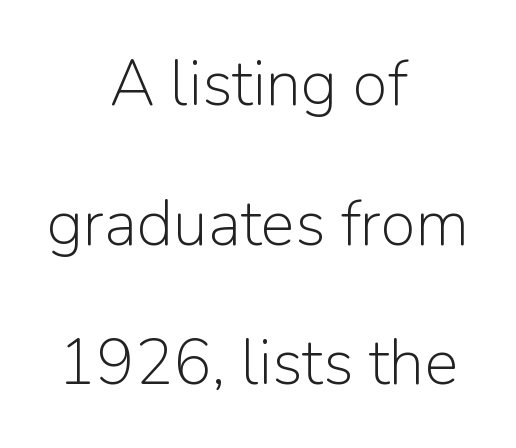
The image shows 64 px light sans-serif type, upright; set centered, loose line spacing (2.18x), normal letter spacing, not underlined; low stroke contrast and a medium x-height.
